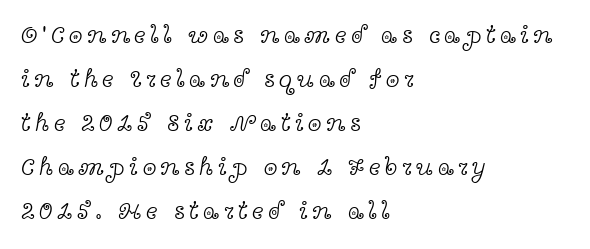
Q: Is the text bold? A: No.
Q: Is the text italic (slanted)? A: No, it is upright.
Q: Is the text underlined? A: No.
Q: How is the paragraph aligned? A: Left-aligned.
